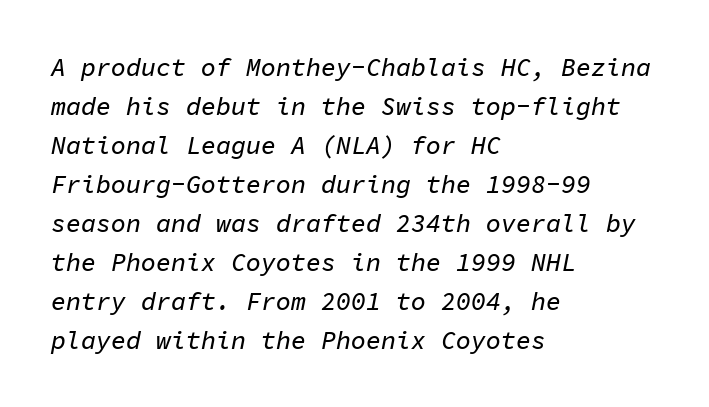
Q: Is the text italic (slanted)? A: Yes, it leans right by about 11 degrees.
Q: Is the text underlined? A: No.
Q: How is the paragraph aligned? A: Left-aligned.
Q: Is the spacing between letters normal or unusually wide? A: Normal.
Q: Is the spacing between lines tight, normal or loose? A: Normal.
